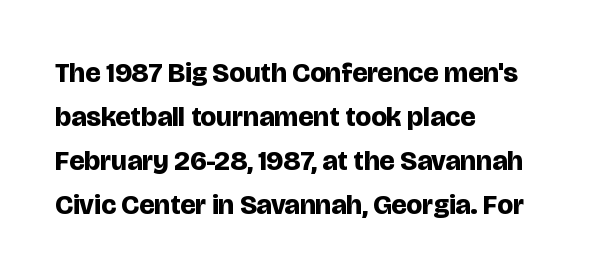
Varying glyph widths throughout — classic text-font behaviour. The font's upright variant was chosen for this text. Lines of text with bare space underneath. Examine the stroke ends and you'll find no serifs. How would I describe the line gaps? Plain and ordinary. This rendering leaves character spacing at its baseline value.
